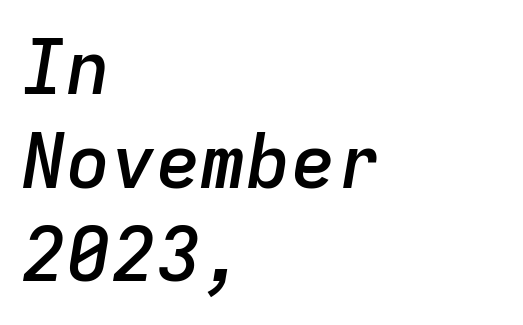
Q: Is the text bold? A: Semi-bold.
Q: Is the text italic (slanted)? A: Yes, it leans right by about 9 degrees.
Q: Is the text underlined? A: No.
Q: How is the paragraph aligned? A: Left-aligned.
Q: Is the spacing between letters normal or unusually wide? A: Normal.
Q: Is the spacing between lines tight, normal or loose? A: Normal.
Q: Width (condensed, normal, or wide)? A: Normal.
Q: Stroke contrast? A: Low.
Q: x-height? A: Medium.
Q: Monospaced? A: Yes.
